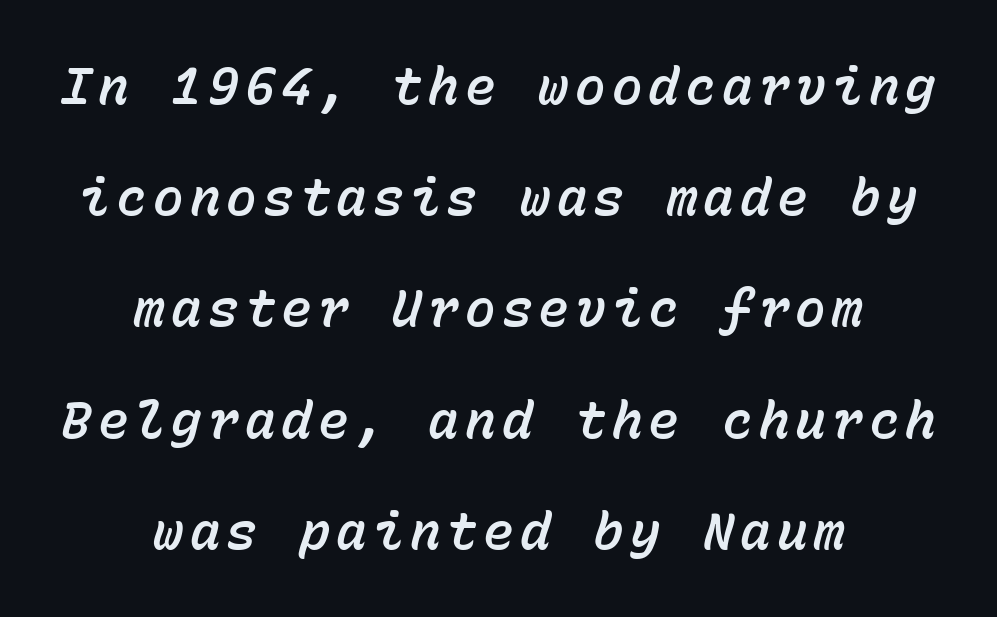
The image shows 51 px text type, italic (leaning right), monospaced; set centered, loose line spacing (2.18x), not underlined; low stroke contrast and a medium x-height.
